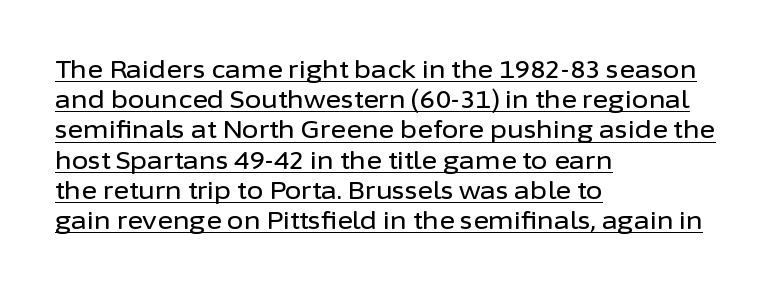
Q: Is the text italic (slanted)? A: No, it is upright.
Q: Is the text underlined? A: Yes.
Q: How is the paragraph aligned? A: Left-aligned.
Q: Is the spacing between letters normal or unusually wide? A: Normal.
Q: Is the spacing between lines tight, normal or loose? A: Normal.
